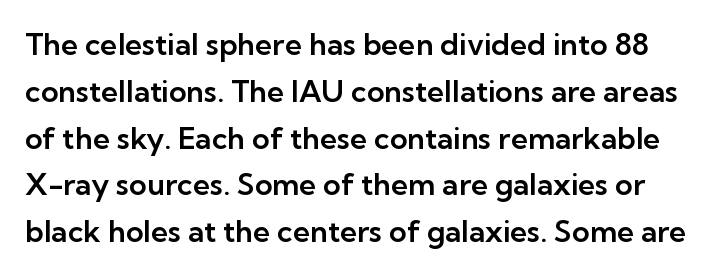
{"serif": "no", "italic": "no", "width": "normal", "stroke_contrast": "low", "x_height": "medium", "monospaced": "no", "underline": "no", "line_spacing": "normal", "line_spacing_ratio": 1.56, "letter_spacing": "normal", "letter_spacing_em": 0.0, "glyph_px": 30}
